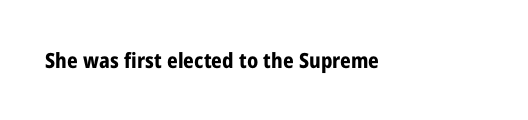
The letterforms sit shoulder to shoulder at normal distance. These lines were composed using upright roman letters. Check the space under the baseline: it is left empty. The sample has been set heavy, in full bold.
